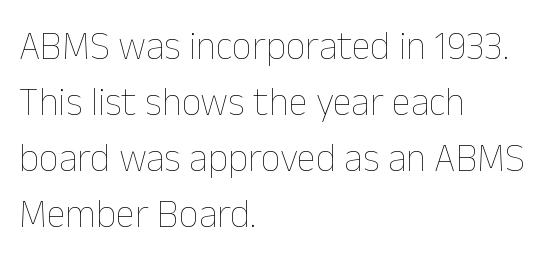
Quick note: interline space is typical. Rendered with straight, roman letterforms. The foot of each line stays bare and open. This sample has the flowing, uneven cadence of proportional lettering.
